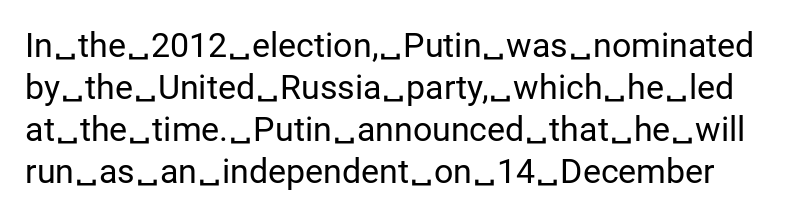
{"serif": "no", "italic": "no", "bold": "no", "weight": "regular", "width": "normal", "stroke_contrast": "low", "x_height": "medium", "monospaced": "no", "underline": "no", "line_spacing_ratio": 1.24, "letter_spacing": "normal", "letter_spacing_em": 0.0, "glyph_px": 34}
